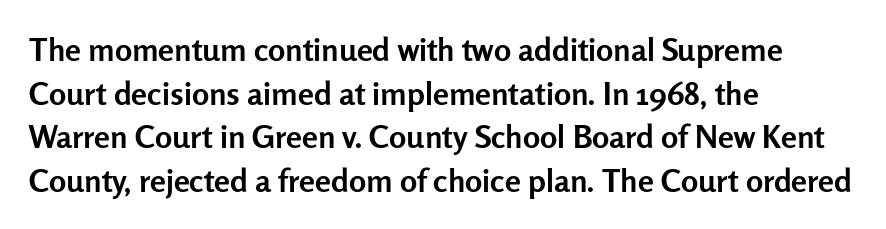
The image shows 32 px semibold sans-serif type, upright; set left-aligned, normal line spacing (1.36x), normal letter spacing, not underlined; low stroke contrast and a medium x-height.
